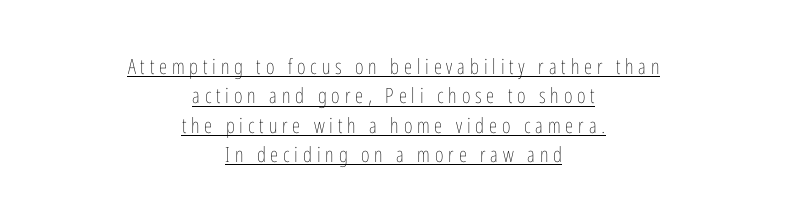
The lettering stays uniformly vertical, giving the passage a roman look. Stem width sits at or under what a default text font uses. Does the copy run flush right? No — it is centered line by line. Students, observe: this is what conventionally led text looks like.
